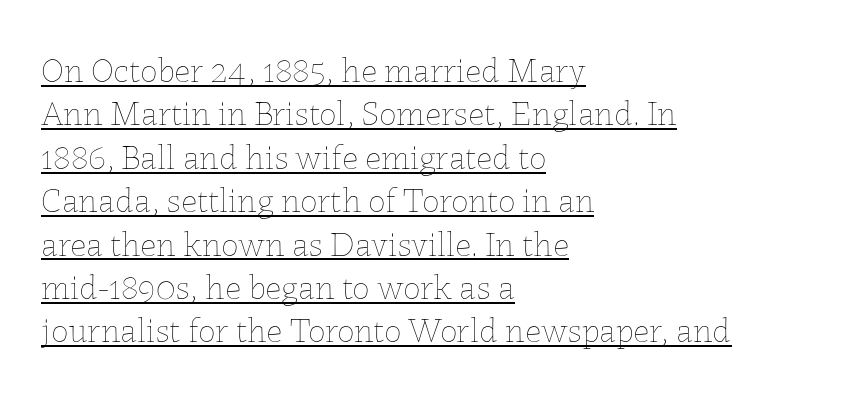
{"italic": "no", "bold": "no", "weight": "thin", "width": "normal", "stroke_contrast": "low", "x_height": "medium", "monospaced": "no", "underline": "yes", "align": "left", "line_spacing_ratio": 1.24, "letter_spacing": "normal", "letter_spacing_em": 0.0, "glyph_px": 35}
